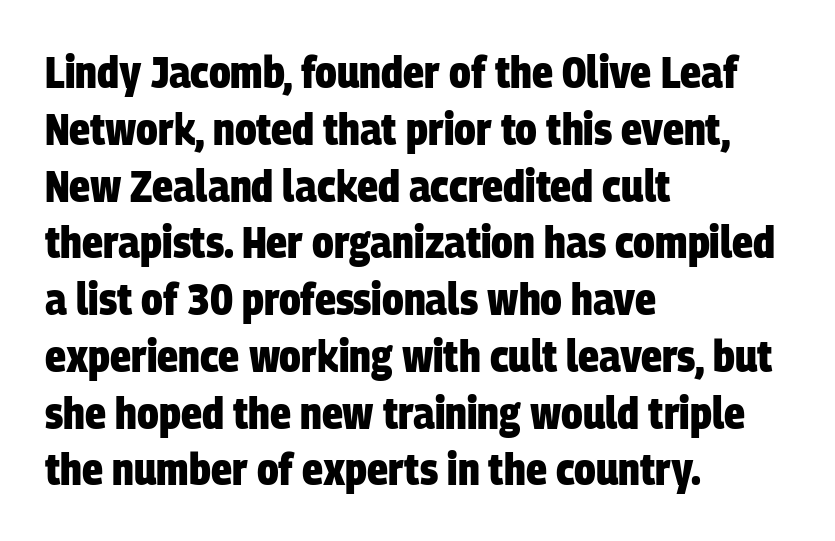
{"serif": "no", "bold": "yes", "weight": "heavy", "width": "condensed", "stroke_contrast": "low", "x_height": "large", "monospaced": "no", "underline": "no", "align": "left", "line_spacing": "normal", "line_spacing_ratio": 1.29, "letter_spacing": "normal", "letter_spacing_em": 0.0, "glyph_px": 44}
